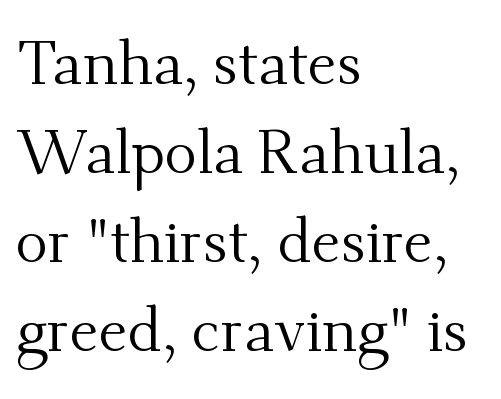
The image shows 61 px regular-weight serif type, upright; set left-aligned, normal line spacing (1.46x), normal letter spacing, not underlined; medium stroke contrast and a small x-height.
